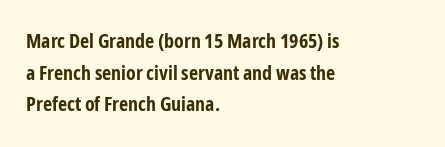
{"italic": "no", "bold": "yes", "underline": "no", "align": "left", "line_spacing": "normal", "line_spacing_ratio": 1.58, "letter_spacing": "normal", "letter_spacing_em": 0.0, "glyph_px": 20}
